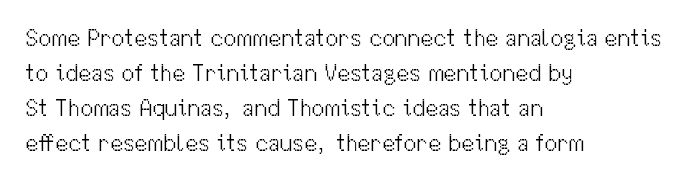
The image shows 23 px text type, upright; set left-aligned, normal line spacing (1.52x), normal letter spacing, not underlined.
